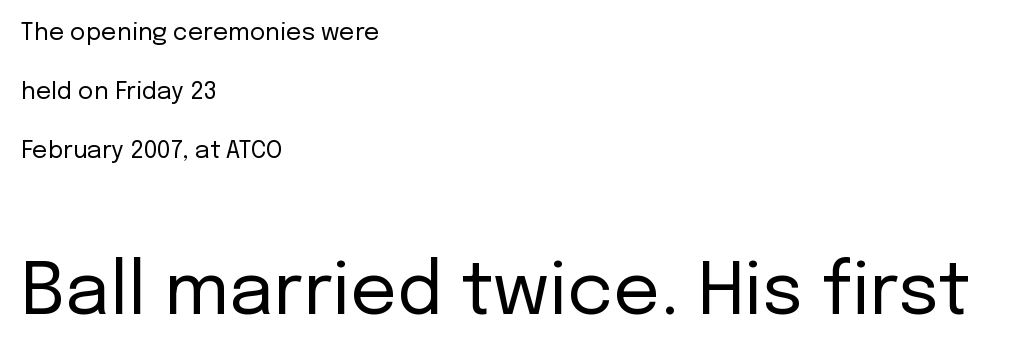
{"serif": "no", "italic": "no", "bold": "no", "weight": "regular", "width": "normal", "stroke_contrast": "low", "x_height": "medium", "monospaced": "no", "underline": "no", "align": "left", "line_spacing": "loose", "line_spacing_ratio": 2.45, "letter_spacing": "normal", "letter_spacing_em": 0.0, "larger_block": "second", "size_ratio": 3.04, "glyph_px": 73}
